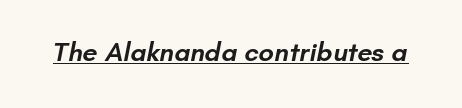
Q: Is the text bold? A: Semi-bold.
Q: Is the text underlined? A: Yes.
Q: Is the spacing between letters normal or unusually wide? A: Normal.
